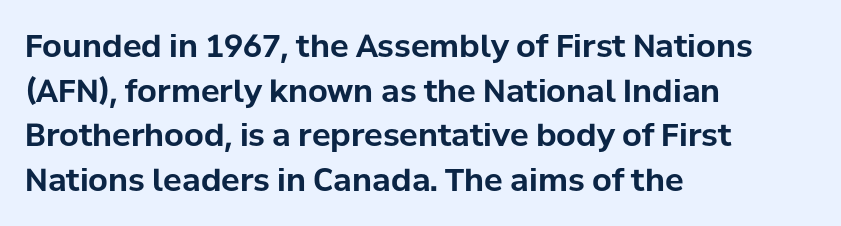
The glyphs are unaccompanied by any horizontal stroke below them. You could call the tracking neutral — neither tight nor loose. Stroke thickness is high; the sample reads as a true bold. Italic? Not at all — the glyphs are vertical. The face used here is proportionally spaced, like ordinary book or web type.
